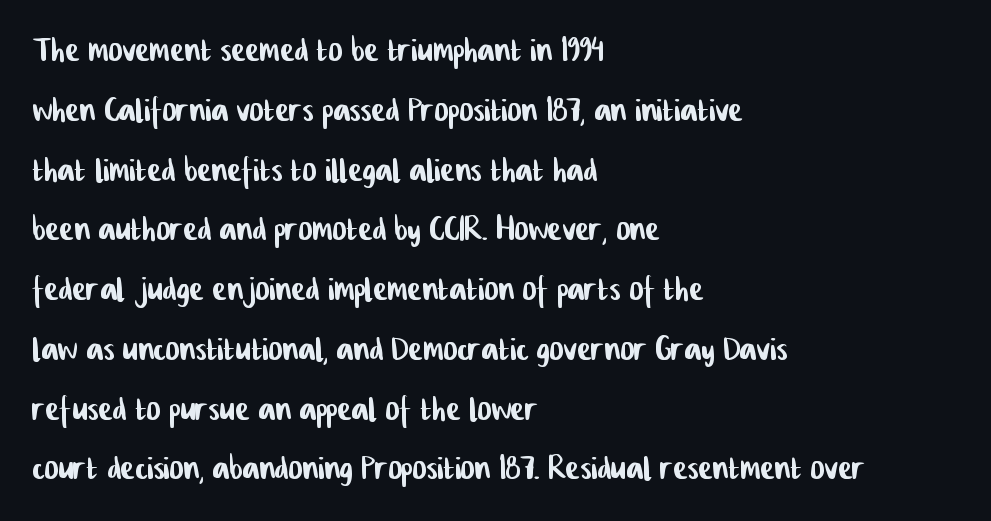
Q: Is the typeface a serif or a sans-serif typeface? A: Sans-serif.
Q: Is the text underlined? A: No.
Q: How is the paragraph aligned? A: Left-aligned.
Q: Is the spacing between letters normal or unusually wide? A: Normal.
Q: Is the spacing between lines tight, normal or loose? A: Normal.
Q: Width (condensed, normal, or wide)? A: Condensed.
Q: Stroke contrast? A: Low.
Q: x-height? A: Medium.
Q: Monospaced? A: No.
